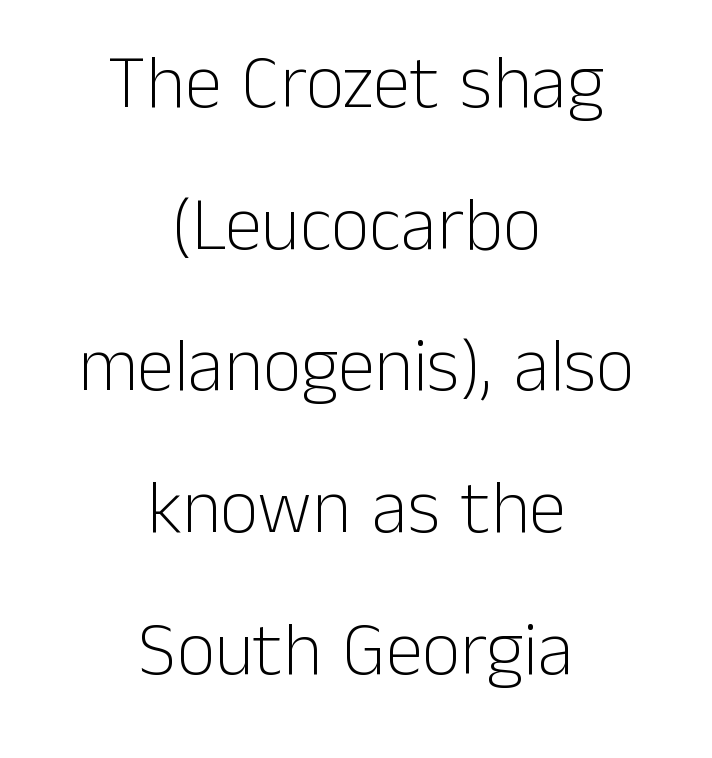
{"serif": "no", "italic": "no", "bold": "no", "weight": "light", "width": "normal", "stroke_contrast": "low", "x_height": "medium", "monospaced": "no", "underline": "no", "align": "center", "line_spacing_ratio": 1.89, "letter_spacing": "normal", "letter_spacing_em": 0.0, "glyph_px": 75}
